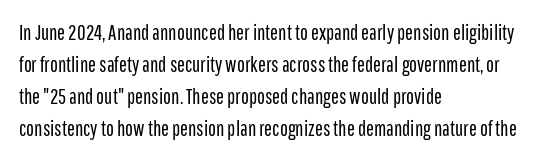
{"italic": "no", "bold": "no", "underline": "no", "align": "left", "line_spacing": "normal", "line_spacing_ratio": 1.53, "letter_spacing": "normal", "letter_spacing_em": 0.0, "glyph_px": 21}
